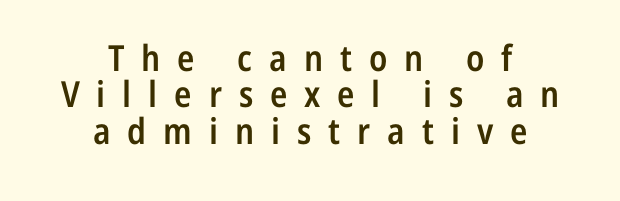
Someone cranked the tracking dial way up on this one. Font category for this specimen: sans-serif. Each letter keeps its own natural width here, so spacing adapts to shape. The baseline area is clear.
